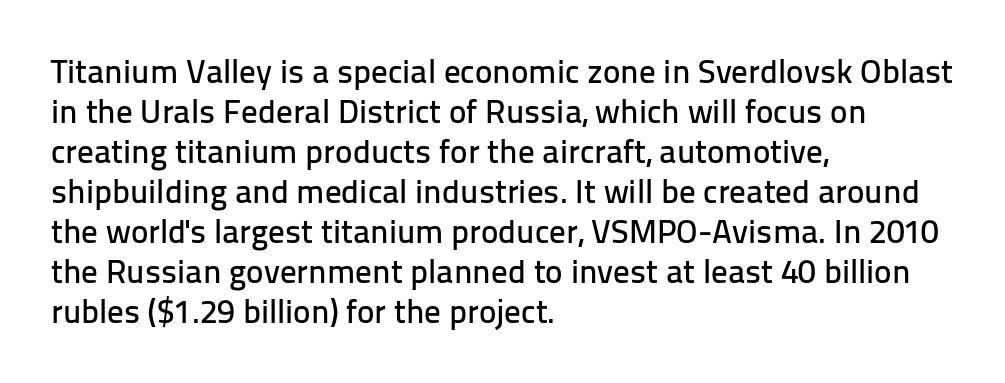
The image shows 33 px sans-serif type, upright; set left-aligned, line spacing 1.21x, normal letter spacing, not underlined; low stroke contrast and a medium x-height.
